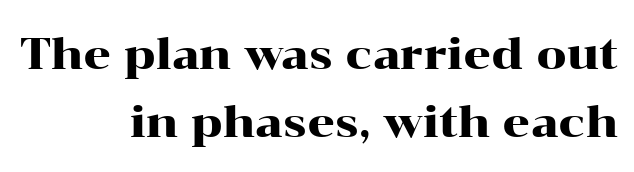
Regular leading. The lines are quadded right. Spacing verdict: proportional, widths tailored to each character. Type without underlining. Quick note: not italic, upright. Short note: letters normally spaced.
